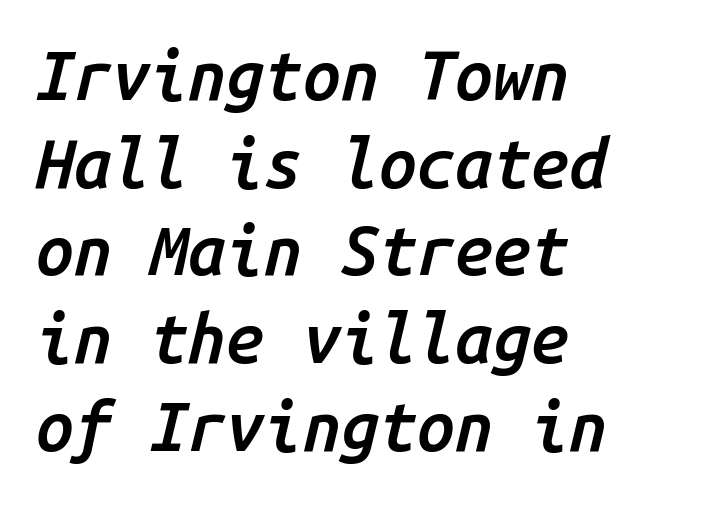
{"italic": "yes", "lean": "right", "slant_degrees": 14, "bold": "semi", "weight": "semibold", "width": "normal", "stroke_contrast": "low", "x_height": "medium", "monospaced": "yes", "underline": "no", "align": "left", "line_spacing": "normal", "line_spacing_ratio": 1.29, "letter_spacing": "normal", "letter_spacing_em": 0.0, "glyph_px": 68}
